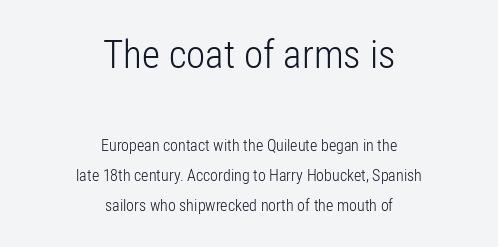
In terms of posture, this sample is upright. Alignment: centered. No feet cap the strokes, marking this as sans-serif type. The space beneath each line is pristine and unruled.
